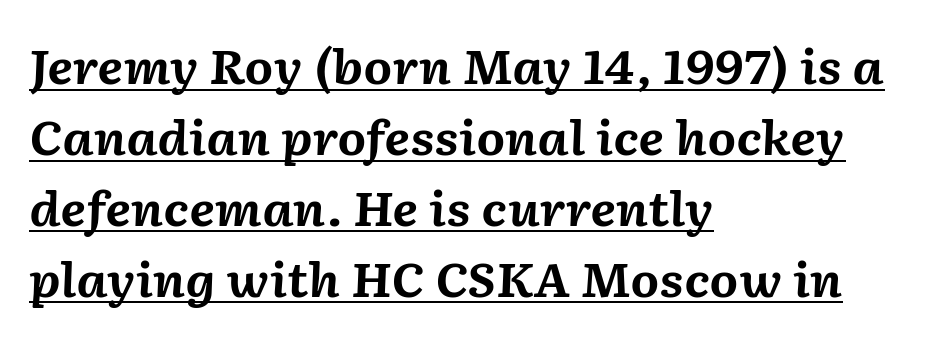
These lines sit exactly where default settings would place them. These words are printed bold, with thick strokes throughout. Visually the block forms a straight wall on the left and a jagged coastline on the right. The passage shown is typed in a proportional face where columns would drift.
